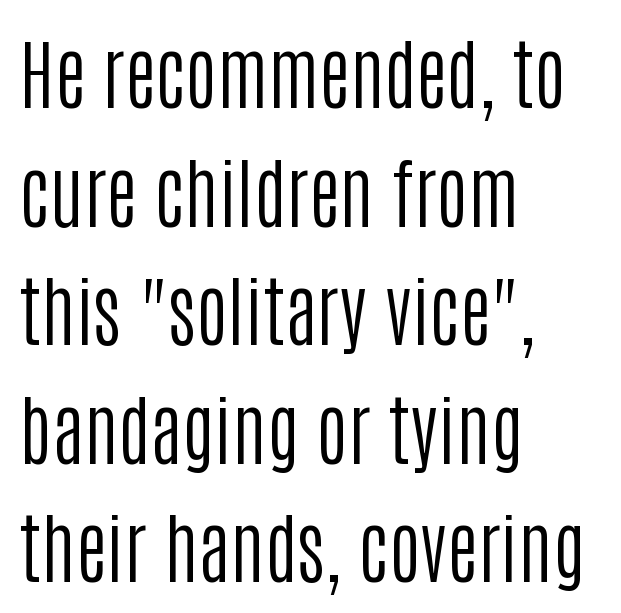
The image shows 77 px regular-weight, condensed sans-serif type, upright; set left-aligned, normal line spacing (1.54x), normal letter spacing, not underlined; low stroke contrast and a large x-height.
